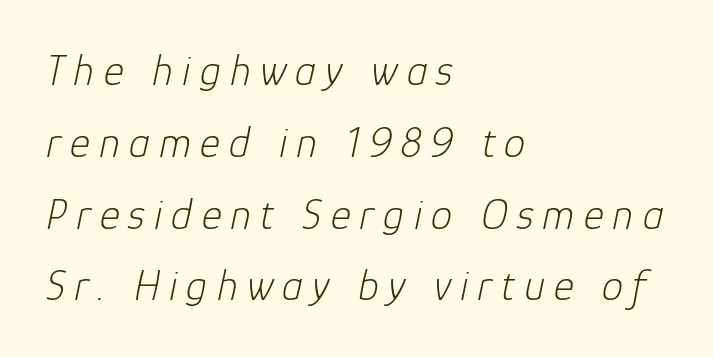
Q: Is the text bold? A: No.
Q: Is the text italic (slanted)? A: Yes, it leans right by about 12 degrees.
Q: Is the text underlined? A: No.
Q: How is the paragraph aligned? A: Left-aligned.
Q: Is the spacing between letters normal or unusually wide? A: Unusually wide.
Q: Is the spacing between lines tight, normal or loose? A: Normal.
Q: Width (condensed, normal, or wide)? A: Normal.
Q: Stroke contrast? A: Low.
Q: x-height? A: Medium.
Q: Monospaced? A: No.
